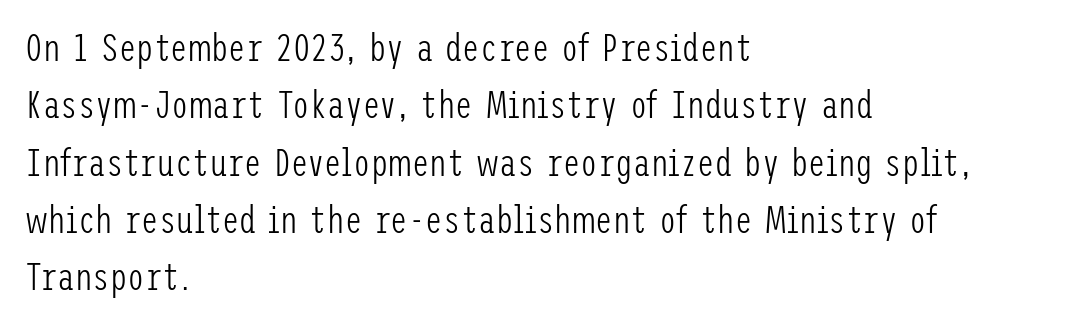
The image shows 39 px light, condensed sans-serif type, upright; set left-aligned, normal line spacing (1.47x), normal letter spacing, not underlined; low stroke contrast and a medium x-height.
